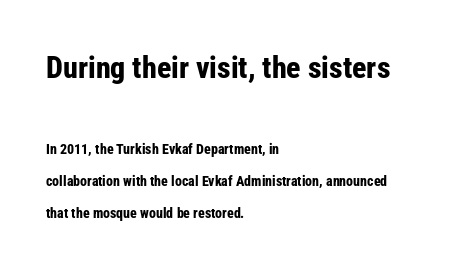
Italic: no, the glyphs are upright roman. Clear beneath every line of the passage. On the weight axis this lands at bold, roughly 700. All the whitespace from short lines collects on the right. What kind of face is this? One without serifs — a sans. The passage shown is typed in a proportional face where columns would drift.
